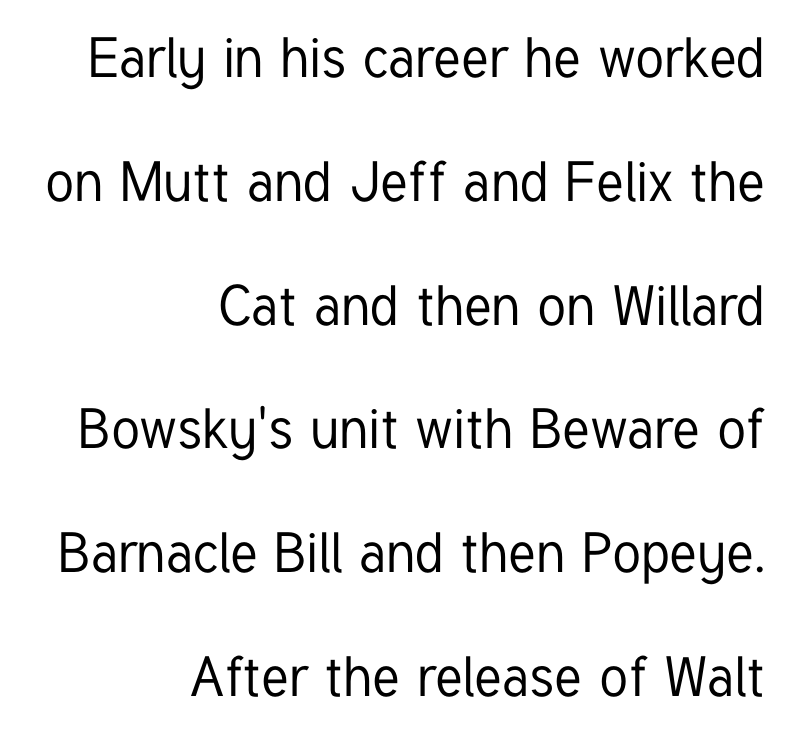
Q: Is the text italic (slanted)? A: No, it is upright.
Q: Is the typeface a serif or a sans-serif typeface? A: Sans-serif.
Q: Is the text underlined? A: No.
Q: How is the paragraph aligned? A: Right-aligned.
Q: Is the spacing between letters normal or unusually wide? A: Normal.
Q: Is the spacing between lines tight, normal or loose? A: Loose.
Q: Width (condensed, normal, or wide)? A: Condensed.
Q: Stroke contrast? A: Low.
Q: x-height? A: Medium.
Q: Monospaced? A: No.
